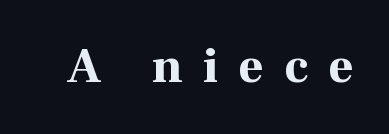
{"serif": "yes", "italic": "no", "bold": "yes", "weight": "bold", "width": "normal", "stroke_contrast": "high", "x_height": "medium", "monospaced": "no", "underline": "no", "letter_spacing": "wide", "letter_spacing_em": 0.41, "glyph_px": 49}
